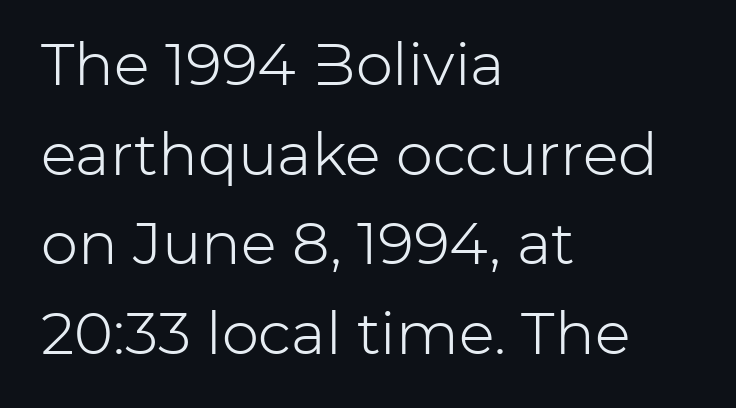
Spacing verdict: proportional, widths tailored to each character. The baseline area is clear. The setting favours the left margin, as ordinary paragraphs usually do. Serif or sans? Sans — the stroke terminals are bare.
